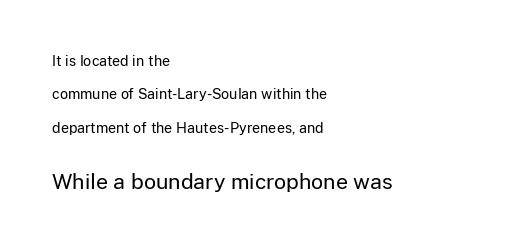
The image shows 21 px text type, upright; set left-aligned, loose line spacing (2.38x), normal letter spacing, not underlined; the second (bottom) block is 1.5x larger.
